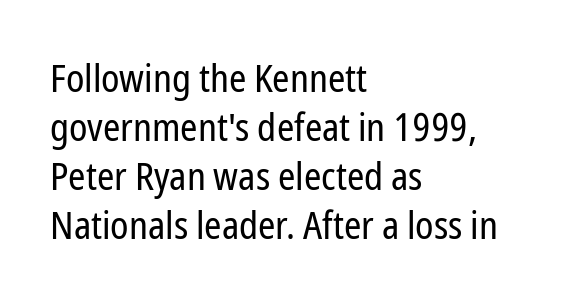
{"serif": "no", "italic": "no", "bold": "no", "weight": "regular", "width": "condensed", "stroke_contrast": "low", "x_height": "medium", "monospaced": "no", "underline": "no", "align": "left", "line_spacing": "normal", "line_spacing_ratio": 1.26, "letter_spacing": "normal", "letter_spacing_em": 0.0, "glyph_px": 39}
